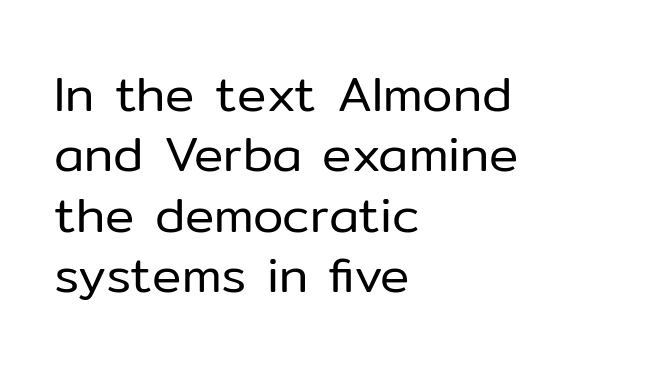
Q: Is the text bold? A: No.
Q: Is the text italic (slanted)? A: No, it is upright.
Q: Is the typeface a serif or a sans-serif typeface? A: Sans-serif.
Q: Is the text underlined? A: No.
Q: How is the paragraph aligned? A: Left-aligned.
Q: Is the spacing between letters normal or unusually wide? A: Normal.
Q: Width (condensed, normal, or wide)? A: Normal.
Q: Stroke contrast? A: Low.
Q: x-height? A: Medium.
Q: Monospaced? A: No.
